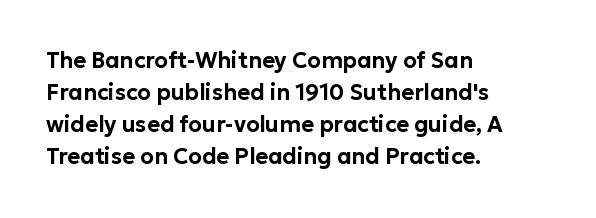
Q: Is the text italic (slanted)? A: No, it is upright.
Q: Is the text underlined? A: No.
Q: How is the paragraph aligned? A: Left-aligned.
Q: Is the spacing between letters normal or unusually wide? A: Normal.
Q: Is the spacing between lines tight, normal or loose? A: Normal.
